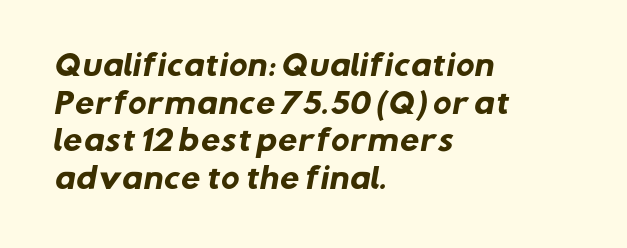
The image shows 28 px heavy sans-serif type; set left-aligned, normal line spacing (1.34x), normal letter spacing, not underlined; low stroke contrast and a medium x-height.
